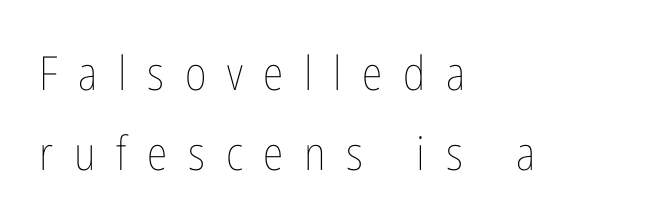
Q: Is the text bold? A: No.
Q: Is the text italic (slanted)? A: No, it is upright.
Q: Is the text underlined? A: No.
Q: How is the paragraph aligned? A: Left-aligned.
Q: Is the spacing between letters normal or unusually wide? A: Unusually wide.
Q: Width (condensed, normal, or wide)? A: Condensed.
Q: Stroke contrast? A: Low.
Q: x-height? A: Medium.
Q: Monospaced? A: No.
